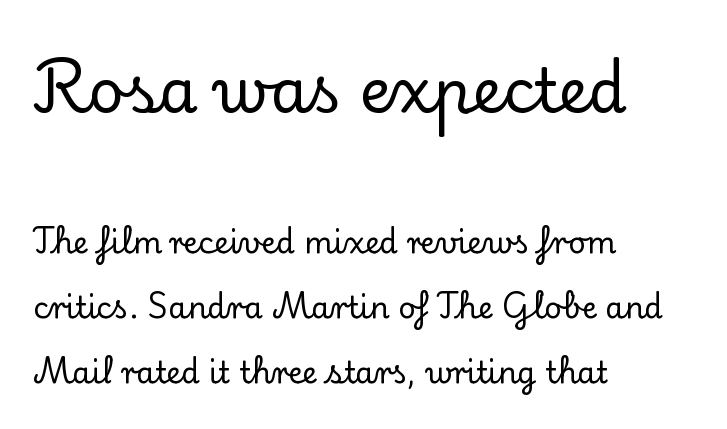
The image shows 61 px serif type, upright; set left-aligned, loose line spacing (2.17x), normal letter spacing, not underlined; the first (top) block is 2.03x larger; low stroke contrast and a small x-height.
